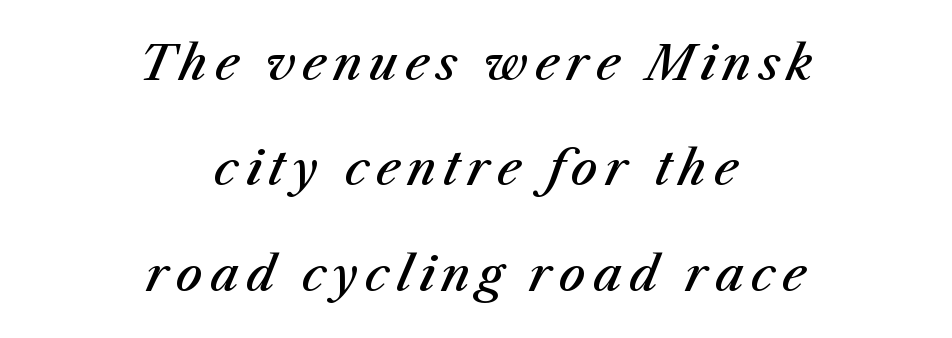
Honestly, there is no underline to notice here at all. In CSS terms this would be text-align: center. Summary of weight: moderately heavy, a semibold. Spacing verdict: proportional, widths tailored to each character. The rendering applies a slant to the glyphs.
